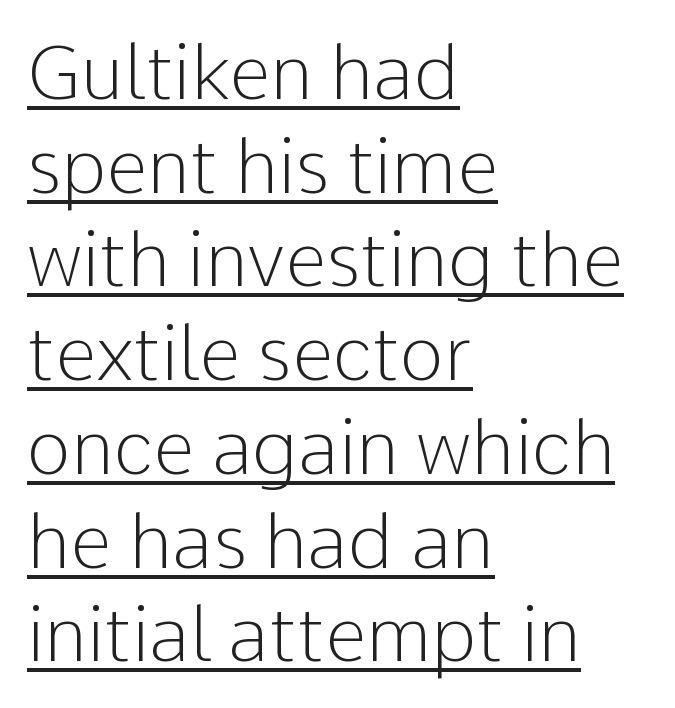
This is sans-serif lettering, the kind often seen on screens and signage. Letter spacing: default. Tall strokes in this sample are plumb rather than angled. Successive baselines arrive at the customary interval. The rendering uses the underline text-decoration.
